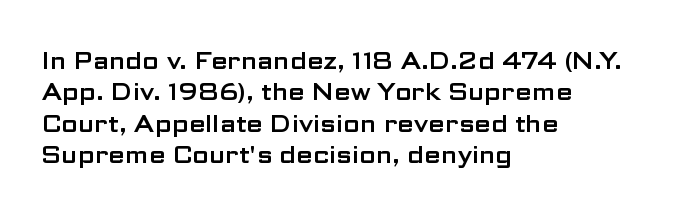
Here the glyphs are tracked normally, forming tight word shapes. Type without underlining. A roman cut, with each character standing at attention. A classic flush-left, rag-right setting is used for this passage.
